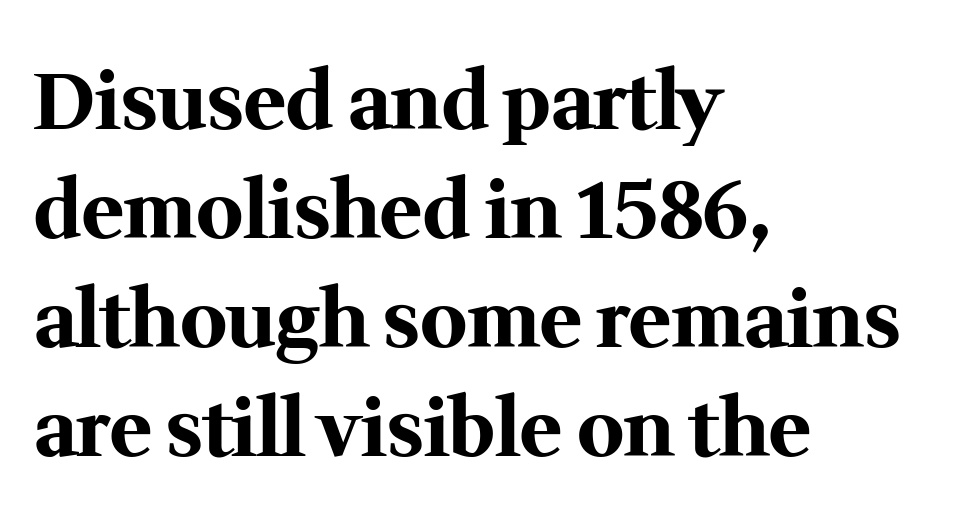
Q: Is the text bold? A: Yes.
Q: Is the text italic (slanted)? A: No, it is upright.
Q: Is the typeface a serif or a sans-serif typeface? A: Serif.
Q: Is the text underlined? A: No.
Q: How is the paragraph aligned? A: Left-aligned.
Q: Is the spacing between letters normal or unusually wide? A: Normal.
Q: Is the spacing between lines tight, normal or loose? A: Normal.
Q: Width (condensed, normal, or wide)? A: Normal.
Q: Stroke contrast? A: Medium.
Q: x-height? A: Medium.
Q: Monospaced? A: No.
